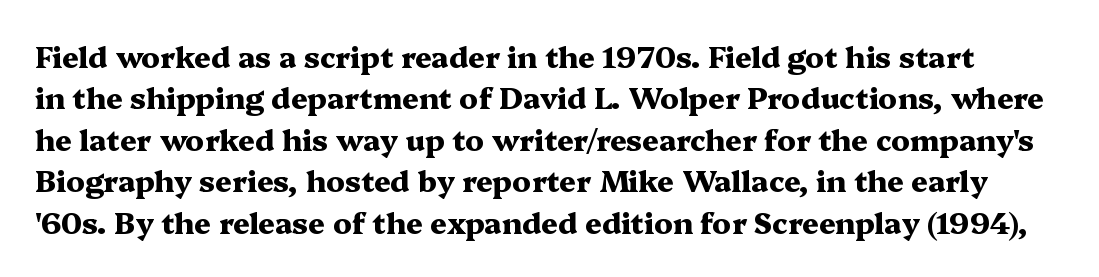
Q: Is the text bold? A: Yes.
Q: Is the text italic (slanted)? A: No, it is upright.
Q: Is the typeface a serif or a sans-serif typeface? A: Serif.
Q: Is the text underlined? A: No.
Q: Is the spacing between letters normal or unusually wide? A: Normal.
Q: Is the spacing between lines tight, normal or loose? A: Normal.
Q: Width (condensed, normal, or wide)? A: Wide.
Q: Stroke contrast? A: Medium.
Q: x-height? A: Medium.
Q: Monospaced? A: No.
